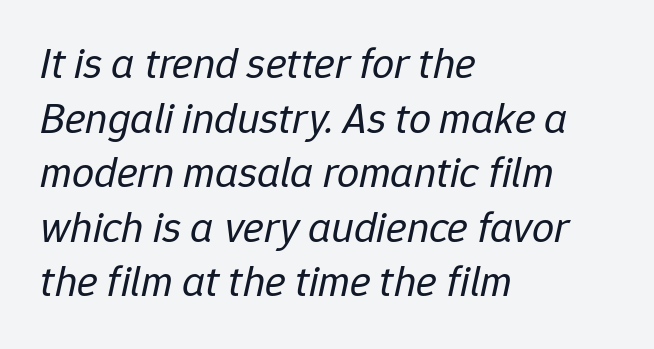
Compared with a centered layout, this one pins lines to the left instead. Think standard paragraph weight, or any step lighter than that. These lines were composed using italics. Is this a fixed-width face? No — the glyphs have proportional, varying widths. Has an underline been added? It has not. Students, note that the glyphs here touch the page at normal intervals.
